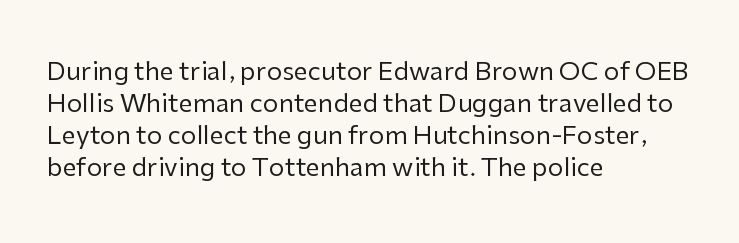
Q: Is the text bold? A: No.
Q: Is the text italic (slanted)? A: No, it is upright.
Q: Is the text underlined? A: No.
Q: How is the paragraph aligned? A: Left-aligned.
Q: Is the spacing between letters normal or unusually wide? A: Normal.
Q: Is the spacing between lines tight, normal or loose? A: Normal.
